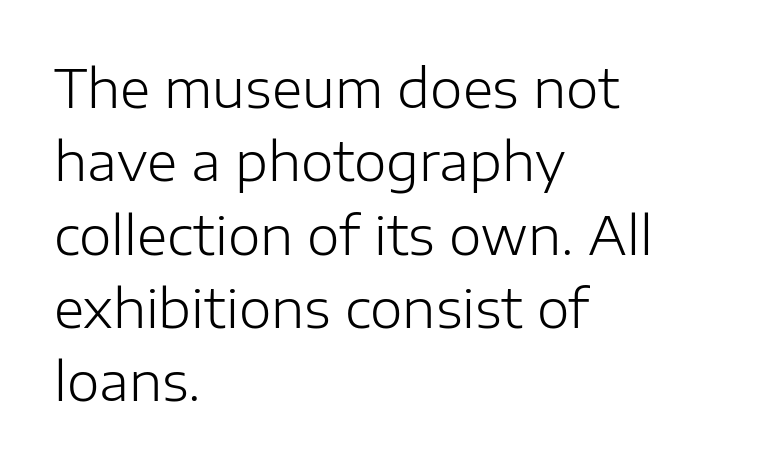
The image shows 52 px light sans-serif type, upright; set left-aligned, normal line spacing (1.41x), normal letter spacing, not underlined; low stroke contrast and a medium x-height.
